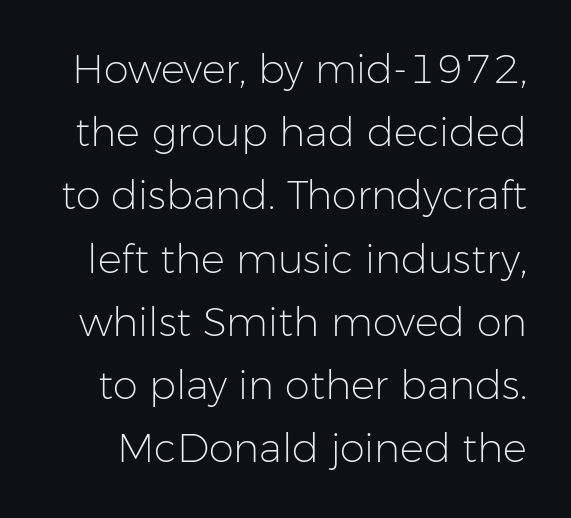
{"serif": "no", "italic": "no", "bold": "no", "weight": "light", "width": "normal", "stroke_contrast": "low", "x_height": "medium", "monospaced": "no", "underline": "no", "line_spacing": "normal", "line_spacing_ratio": 1.58, "letter_spacing": "normal", "letter_spacing_em": 0.0, "glyph_px": 40}
